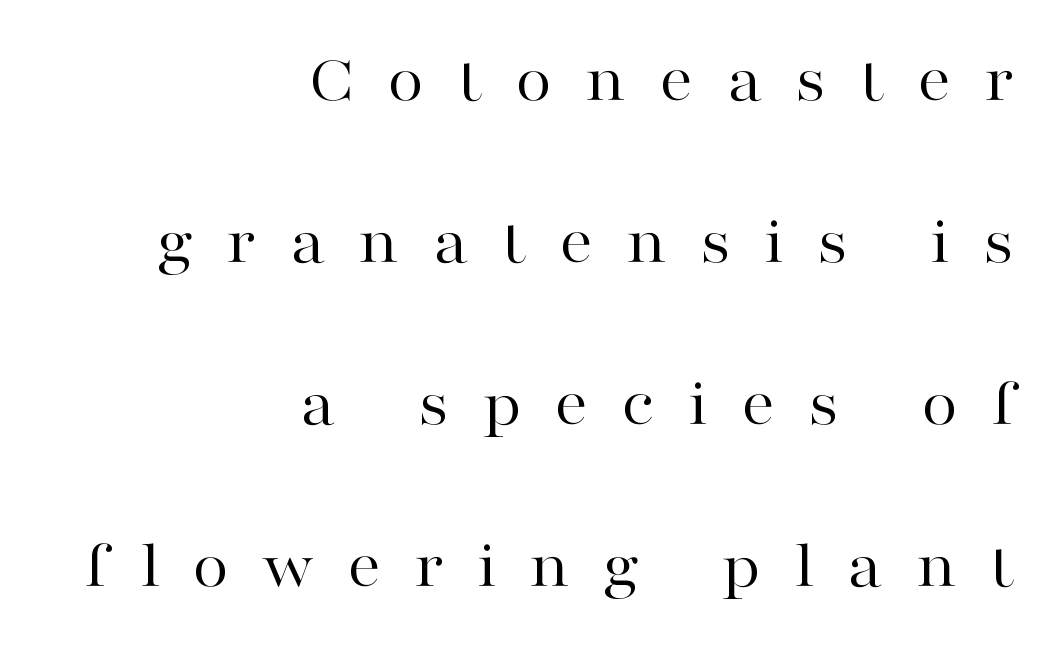
Q: Is the text bold? A: No.
Q: Is the text italic (slanted)? A: No, it is upright.
Q: Is the typeface a serif or a sans-serif typeface? A: Serif.
Q: Is the text underlined? A: No.
Q: How is the paragraph aligned? A: Right-aligned.
Q: Is the spacing between letters normal or unusually wide? A: Unusually wide.
Q: Is the spacing between lines tight, normal or loose? A: Loose.
Q: Width (condensed, normal, or wide)? A: Wide.
Q: Stroke contrast? A: High.
Q: x-height? A: Medium.
Q: Monospaced? A: No.
